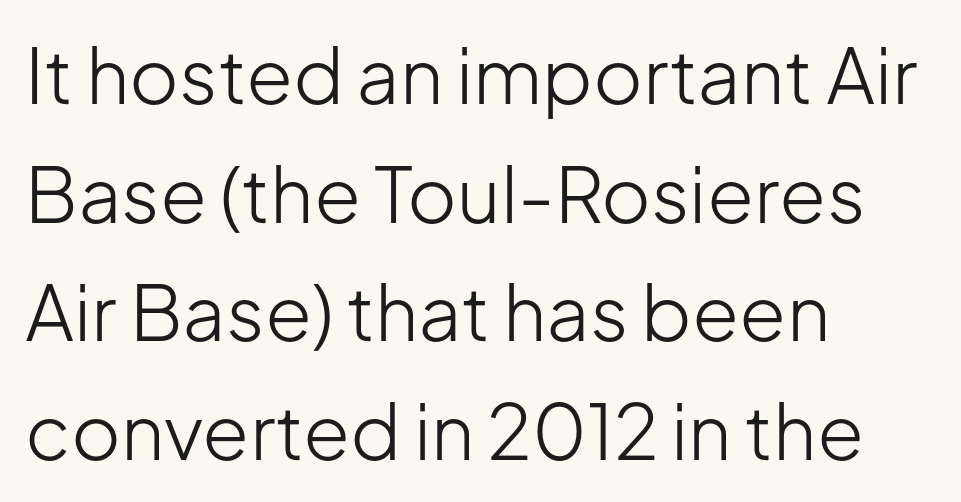
Q: Is the text bold? A: No.
Q: Is the text italic (slanted)? A: No, it is upright.
Q: Is the typeface a serif or a sans-serif typeface? A: Sans-serif.
Q: Is the text underlined? A: No.
Q: How is the paragraph aligned? A: Left-aligned.
Q: Is the spacing between letters normal or unusually wide? A: Normal.
Q: Is the spacing between lines tight, normal or loose? A: Normal.
Q: Width (condensed, normal, or wide)? A: Normal.
Q: Stroke contrast? A: Low.
Q: x-height? A: Medium.
Q: Monospaced? A: No.
